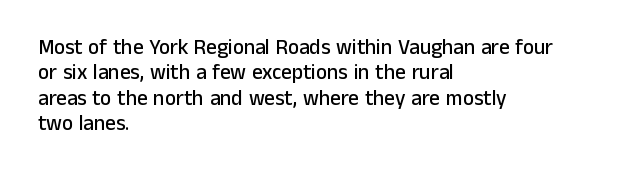
Q: Is the text italic (slanted)? A: No, it is upright.
Q: Is the text underlined? A: No.
Q: How is the paragraph aligned? A: Left-aligned.
Q: Is the spacing between letters normal or unusually wide? A: Normal.
